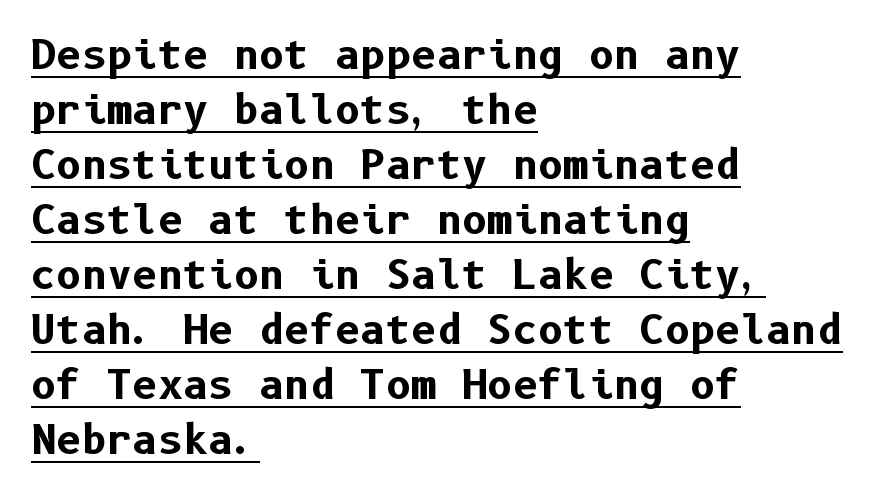
Q: Is the text bold? A: Yes.
Q: Is the text italic (slanted)? A: No, it is upright.
Q: Is the typeface a serif or a sans-serif typeface? A: Sans-serif.
Q: Is the text underlined? A: Yes.
Q: How is the paragraph aligned? A: Left-aligned.
Q: Is the spacing between letters normal or unusually wide? A: Normal.
Q: Is the spacing between lines tight, normal or loose? A: Normal.
Q: Width (condensed, normal, or wide)? A: Normal.
Q: Stroke contrast? A: Low.
Q: x-height? A: Medium.
